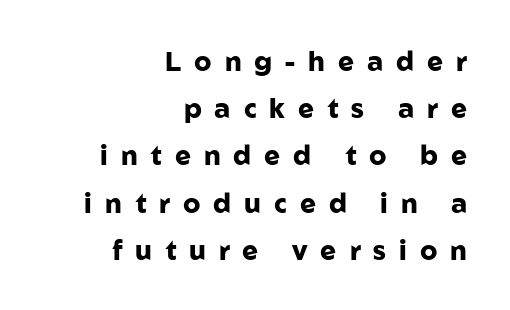
Q: Is the text bold? A: Yes.
Q: Is the text italic (slanted)? A: No, it is upright.
Q: Is the text underlined? A: No.
Q: How is the paragraph aligned? A: Right-aligned.
Q: Is the spacing between letters normal or unusually wide? A: Unusually wide.
